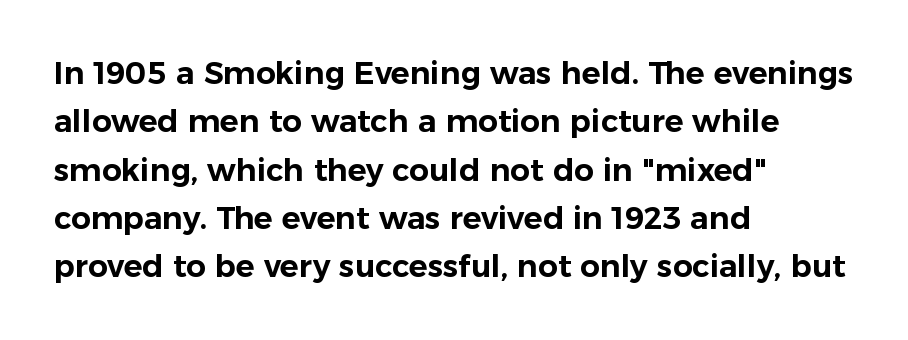
Q: Is the text italic (slanted)? A: No, it is upright.
Q: Is the typeface a serif or a sans-serif typeface? A: Sans-serif.
Q: Is the text underlined? A: No.
Q: How is the paragraph aligned? A: Left-aligned.
Q: Is the spacing between letters normal or unusually wide? A: Normal.
Q: Is the spacing between lines tight, normal or loose? A: Normal.
Q: Width (condensed, normal, or wide)? A: Normal.
Q: Stroke contrast? A: Low.
Q: x-height? A: Medium.
Q: Monospaced? A: No.
